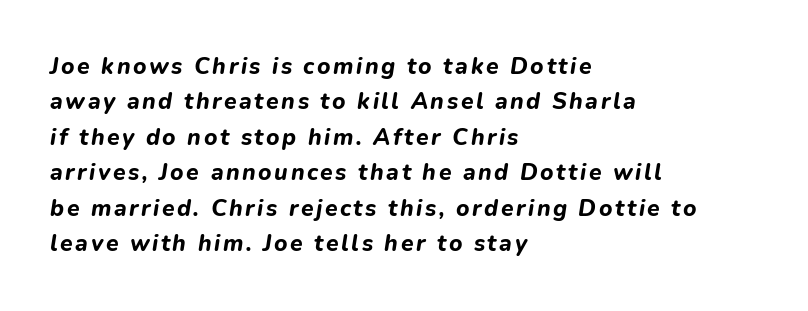
{"italic": "yes", "lean": "right", "slant_degrees": 9, "bold": "yes", "underline": "no", "align": "left", "line_spacing": "normal", "line_spacing_ratio": 1.54, "glyph_px": 23}
